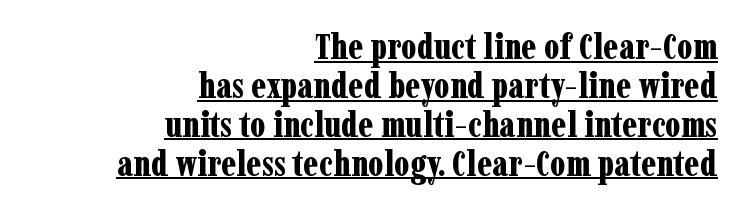
The designer went with a serif here, giving each stem small feet. Honestly, the rows look squashed on top of each other. When letters stand straight like this, we call the style roman or upright. The face used here is proportionally spaced, like ordinary book or web type. This sample is right-justified, so line beginnings fall wherever the words allow.
